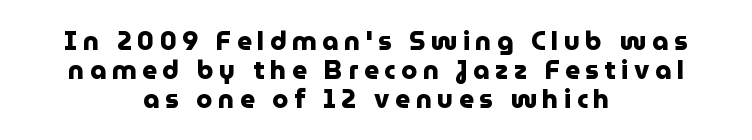
{"italic": "no", "bold": "yes", "underline": "no", "align": "center", "line_spacing": "tight", "line_spacing_ratio": 1.11, "letter_spacing": "wide", "letter_spacing_em": 0.21, "glyph_px": 26}
